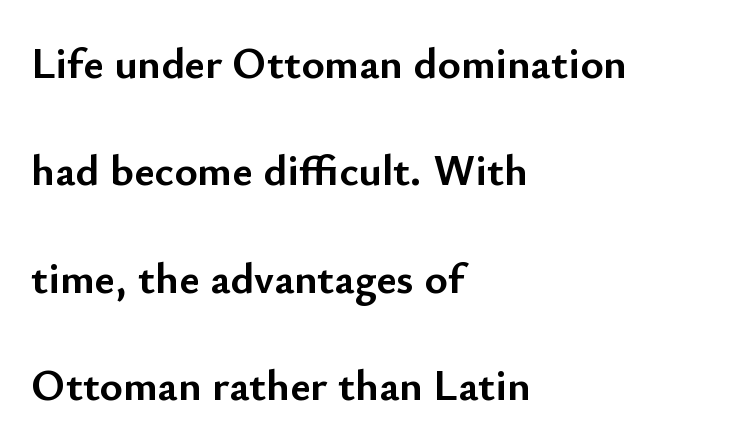
The passage shown is not underscored anywhere. Heavy, bold letterforms. No italicization has been applied; the sample stays upright. The rag falls on the right side of this text block. Here the designer chose a conventional face with non-uniform glyph widths.
